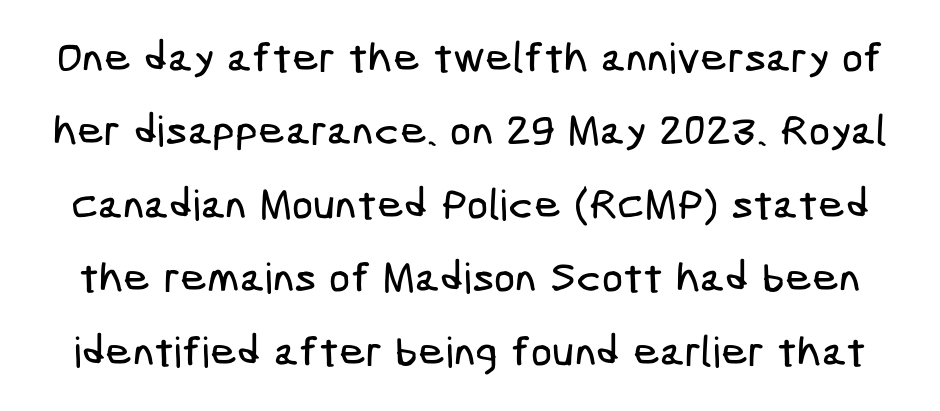
What kind of face is this? One without serifs — a sans. Descenders are the only things crossing below the line. Does extra space separate the letters? No, they use regular spacing.
